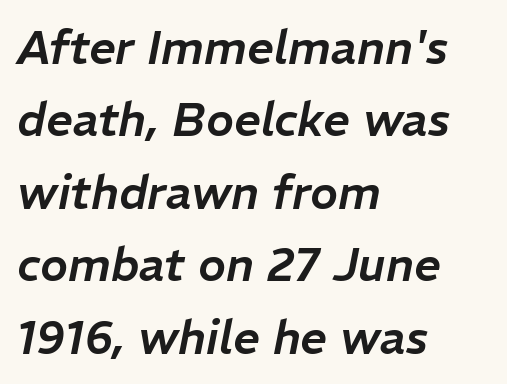
{"italic": "yes", "lean": "right", "slant_degrees": 11, "width": "normal", "stroke_contrast": "low", "x_height": "medium", "monospaced": "no", "underline": "no", "align": "left", "line_spacing": "normal", "line_spacing_ratio": 1.54, "letter_spacing": "normal", "letter_spacing_em": 0.0, "glyph_px": 47}
